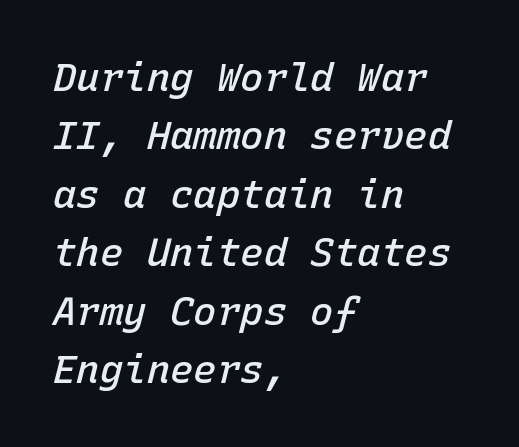
Q: Is the text bold? A: Semi-bold.
Q: Is the text italic (slanted)? A: Yes, it leans right by about 15 degrees.
Q: Is the text underlined? A: No.
Q: How is the paragraph aligned? A: Left-aligned.
Q: Is the spacing between letters normal or unusually wide? A: Normal.
Q: Is the spacing between lines tight, normal or loose? A: Normal.
Q: Width (condensed, normal, or wide)? A: Normal.
Q: Stroke contrast? A: Low.
Q: x-height? A: Medium.
Q: Monospaced? A: Yes.
